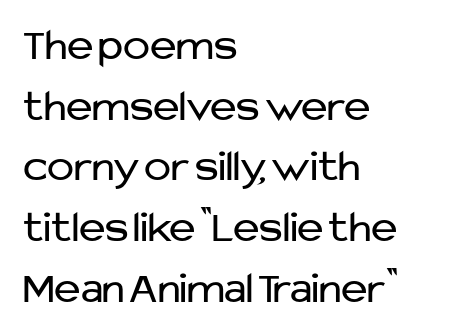
The image shows 45 px regular-weight sans-serif type, upright; set left-aligned, normal line spacing (1.35x), normal letter spacing, not underlined; low stroke contrast and a medium x-height.
